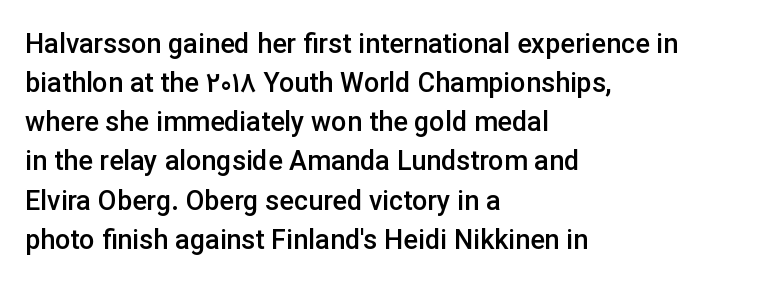
Q: Is the text bold? A: Semi-bold.
Q: Is the text italic (slanted)? A: No, it is upright.
Q: Is the text underlined? A: No.
Q: How is the paragraph aligned? A: Left-aligned.
Q: Is the spacing between letters normal or unusually wide? A: Normal.
Q: Is the spacing between lines tight, normal or loose? A: Normal.
